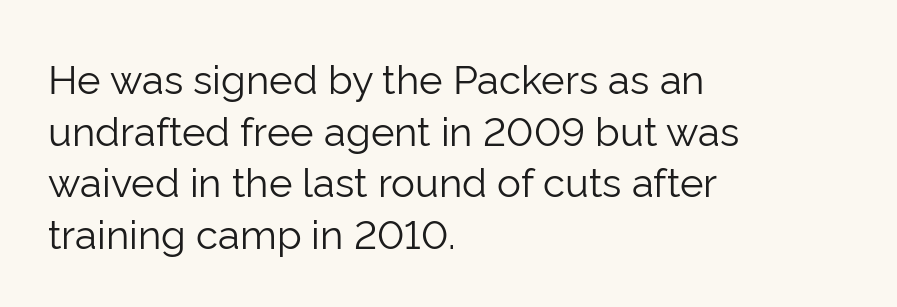
Q: Is the text bold? A: No.
Q: Is the text italic (slanted)? A: No, it is upright.
Q: Is the typeface a serif or a sans-serif typeface? A: Sans-serif.
Q: Is the text underlined? A: No.
Q: How is the paragraph aligned? A: Left-aligned.
Q: Is the spacing between letters normal or unusually wide? A: Normal.
Q: Is the spacing between lines tight, normal or loose? A: Normal.
Q: Width (condensed, normal, or wide)? A: Normal.
Q: Stroke contrast? A: Low.
Q: x-height? A: Medium.
Q: Monospaced? A: No.
